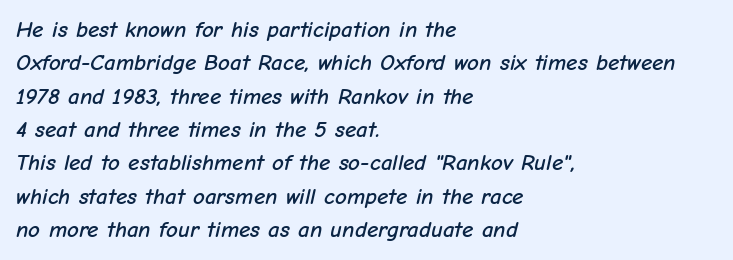
{"italic": "yes", "lean": "right", "slant_degrees": 12, "underline": "no", "align": "left", "line_spacing": "normal", "line_spacing_ratio": 1.45, "letter_spacing": "normal", "letter_spacing_em": 0.0, "glyph_px": 23}
